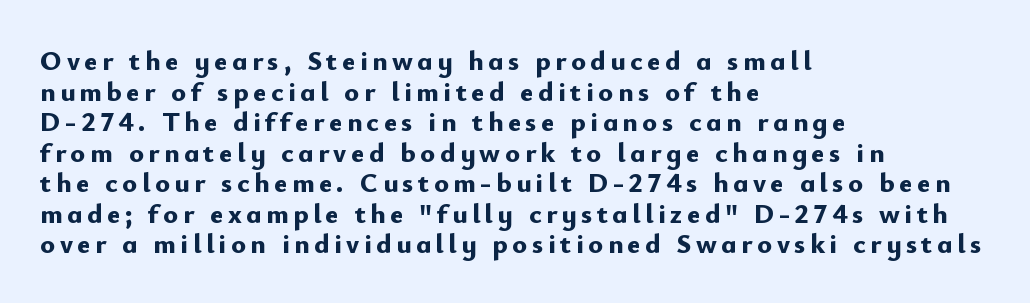
The image shows 28 px bold sans-serif type, upright; set left-aligned, tight line spacing (1.09x), not underlined; low stroke contrast and a small x-height.
